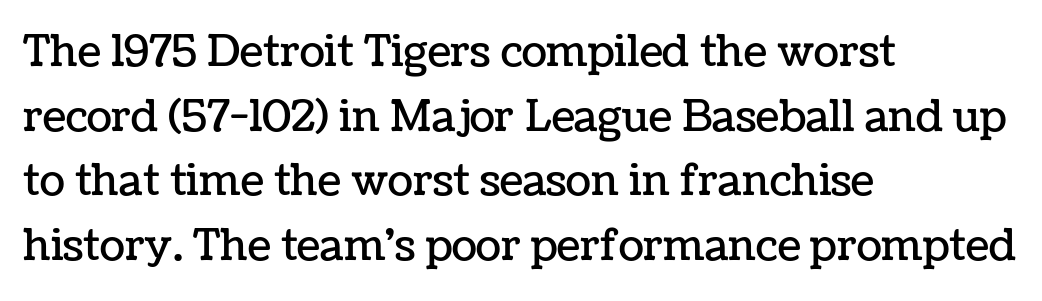
The image shows 42 px text type, upright; set left-aligned, normal line spacing (1.54x), normal letter spacing, not underlined; low stroke contrast and a medium x-height.
